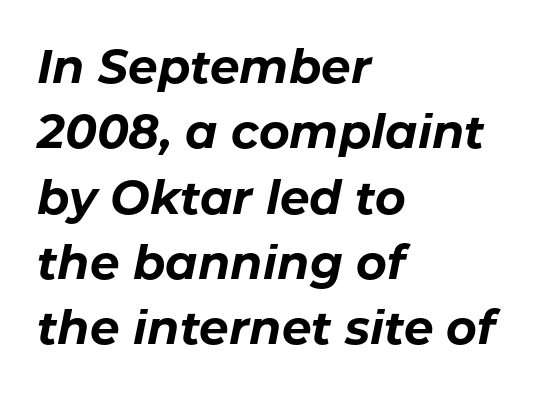
Q: Is the text bold? A: Yes.
Q: Is the text italic (slanted)? A: Yes, it leans right by about 11 degrees.
Q: Is the text underlined? A: No.
Q: How is the paragraph aligned? A: Left-aligned.
Q: Is the spacing between letters normal or unusually wide? A: Normal.
Q: Is the spacing between lines tight, normal or loose? A: Normal.
Q: Width (condensed, normal, or wide)? A: Normal.
Q: Stroke contrast? A: Low.
Q: x-height? A: Medium.
Q: Monospaced? A: No.
